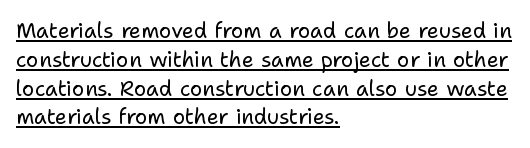
In designer terms, the underline attribute is active on this setting. Is the type heavy? It reads as light-to-regular instead. Vertically, the passage feels balanced, rows spaced as you'd expect. Is there any slant? The stems are plumb. The gaps between neighbouring characters are ordinary and unremarkable.
